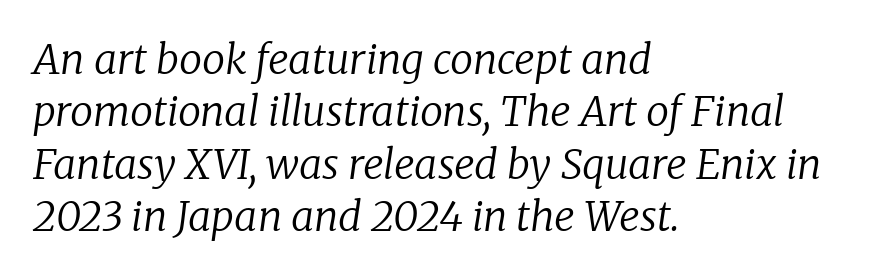
Q: Is the text bold? A: No.
Q: Is the text italic (slanted)? A: Yes, it leans right by about 8 degrees.
Q: Is the typeface a serif or a sans-serif typeface? A: Serif.
Q: Is the text underlined? A: No.
Q: How is the paragraph aligned? A: Left-aligned.
Q: Is the spacing between letters normal or unusually wide? A: Normal.
Q: Is the spacing between lines tight, normal or loose? A: Normal.
Q: Width (condensed, normal, or wide)? A: Normal.
Q: Stroke contrast? A: Low.
Q: x-height? A: Medium.
Q: Monospaced? A: No.
